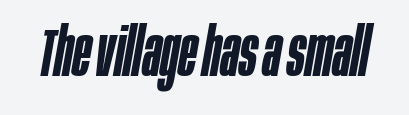
Q: Is the text bold? A: Semi-bold.
Q: Is the text italic (slanted)? A: Yes, it leans right by about 10 degrees.
Q: Is the text underlined? A: No.
Q: Is the spacing between letters normal or unusually wide? A: Normal.
Q: Width (condensed, normal, or wide)? A: Condensed.
Q: Stroke contrast? A: Low.
Q: x-height? A: Large.
Q: Monospaced? A: No.
